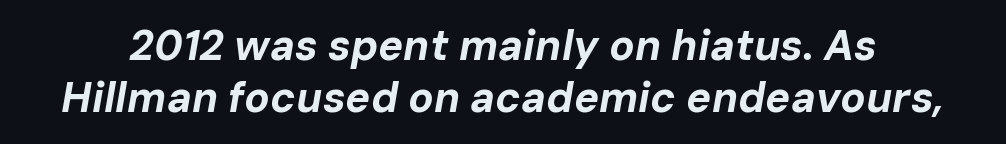
The line texture is even and compact thanks to regular tracking. Summary of weight: heavy, a full bold. The face used here is proportionally spaced, like ordinary book or web type. The axis of the letterforms is tilted away from vertical.
